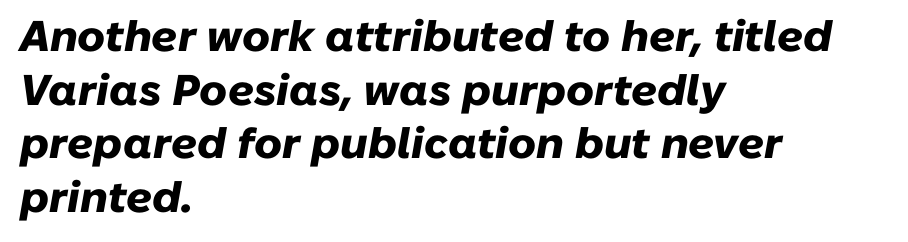
{"italic": "yes", "lean": "right", "slant_degrees": 10, "bold": "yes", "weight": "heavy", "width": "normal", "stroke_contrast": "low", "x_height": "medium", "monospaced": "no", "underline": "no", "align": "left", "line_spacing": "normal", "line_spacing_ratio": 1.25, "letter_spacing": "normal", "letter_spacing_em": 0.0, "glyph_px": 43}
